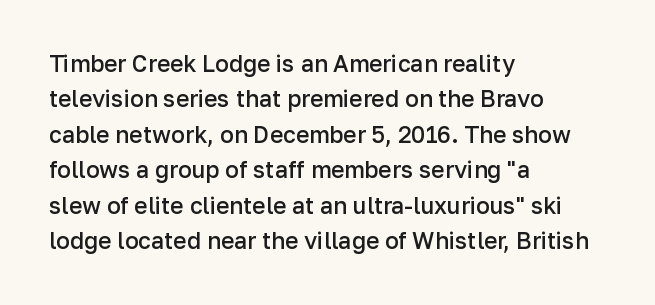
The image shows 23 px text type, upright; set left-aligned, normal line spacing (1.54x), normal letter spacing, not underlined.
